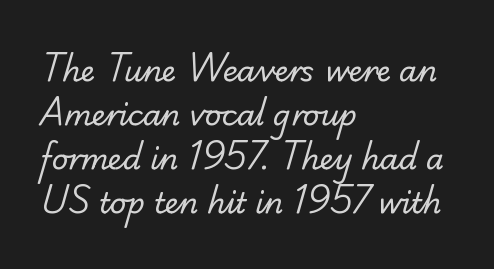
Letter spacing: default. A typesetter would label this face a serif. Type without underlining. Leftover space on each line is placed entirely after the last word.
